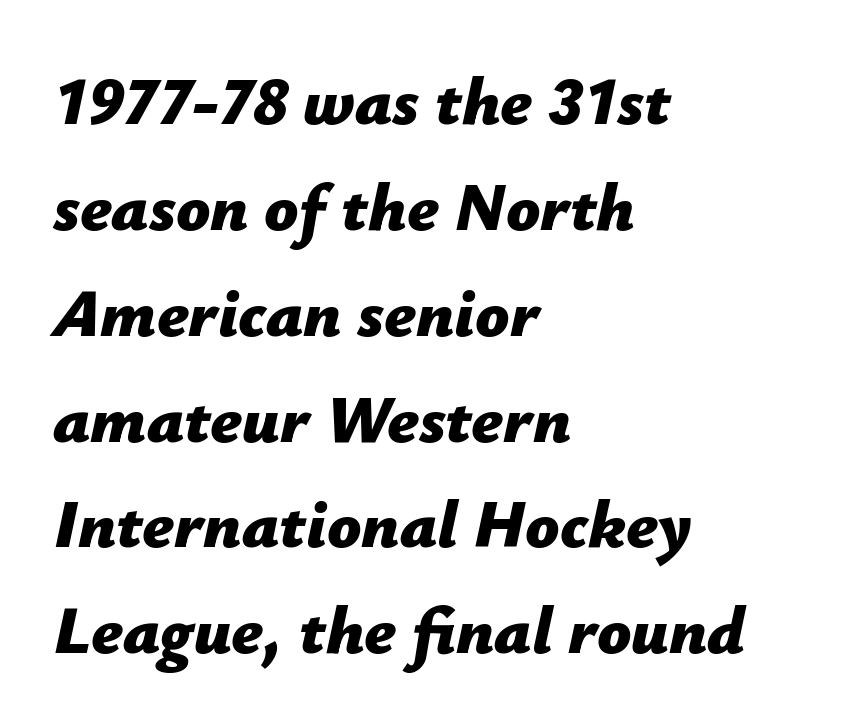
The strokes are fattened all the way to bold. The ragged edge is on the right, which tells us the setting is flush left. The space directly below the letters is spotless. What's the leading like? Ordinary, nothing unusual.
